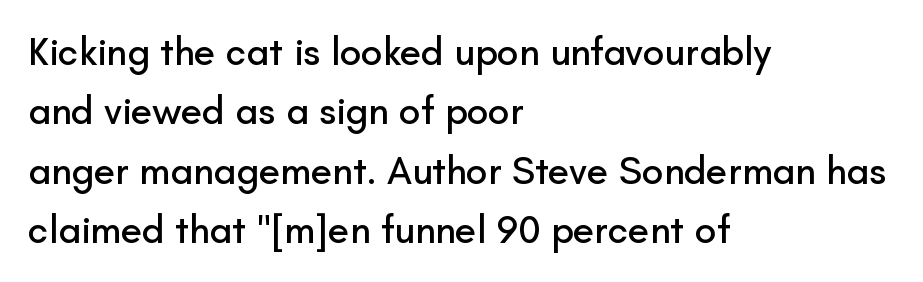
The image shows 39 px sans-serif type, upright; set left-aligned, normal line spacing (1.52x), normal letter spacing, not underlined; low stroke contrast and a small x-height.
